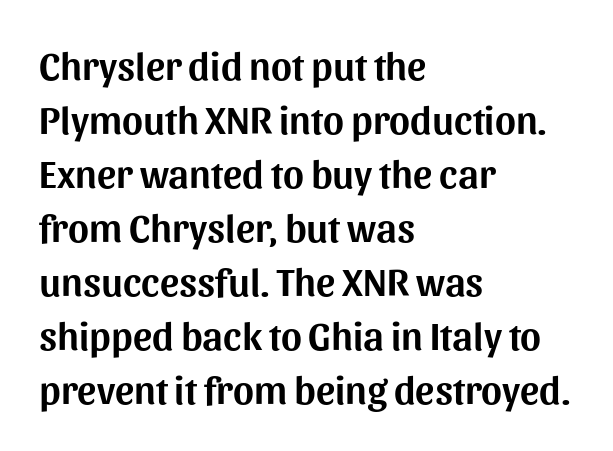
{"serif": "no", "italic": "no", "width": "normal", "stroke_contrast": "medium", "x_height": "medium", "monospaced": "no", "underline": "no", "align": "left", "line_spacing": "normal", "line_spacing_ratio": 1.35, "letter_spacing": "normal", "letter_spacing_em": 0.0, "glyph_px": 40}
